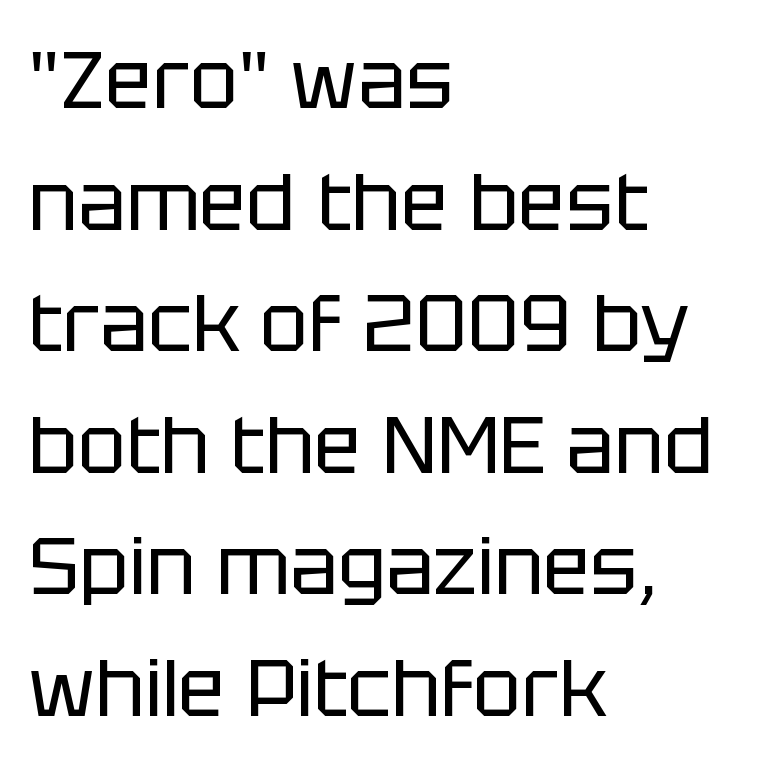
These glyphs show unthickened strokes, regular width or finer. Evenly set lines give the paragraph a standard silhouette. This sample is left-justified, so line endings fall wherever the words run out. Letters rest on an invisible, unmarked baseline. Italic? Not at all — the glyphs are vertical.
